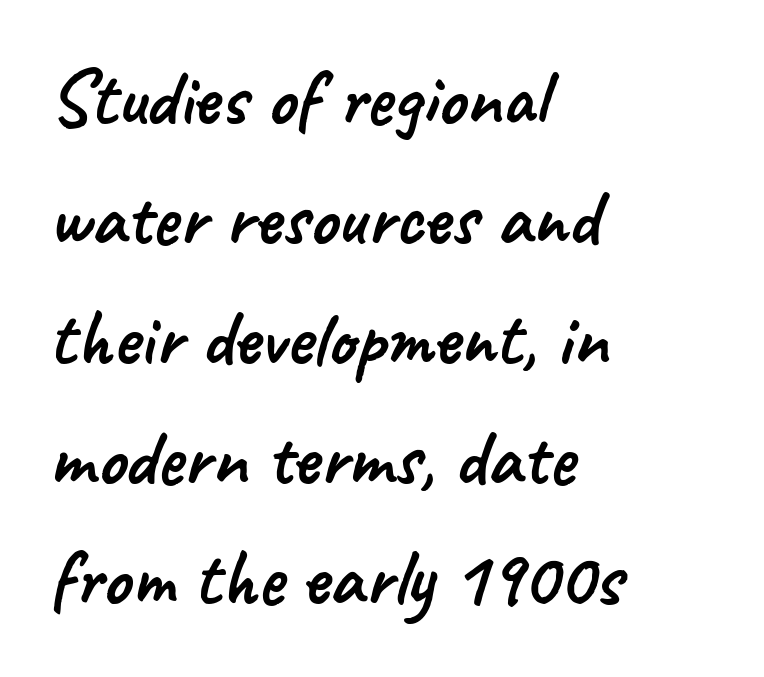
The image shows 79 px sans-serif type; set left-aligned, normal line spacing (1.52x), normal letter spacing, not underlined; low stroke contrast and a small x-height.
